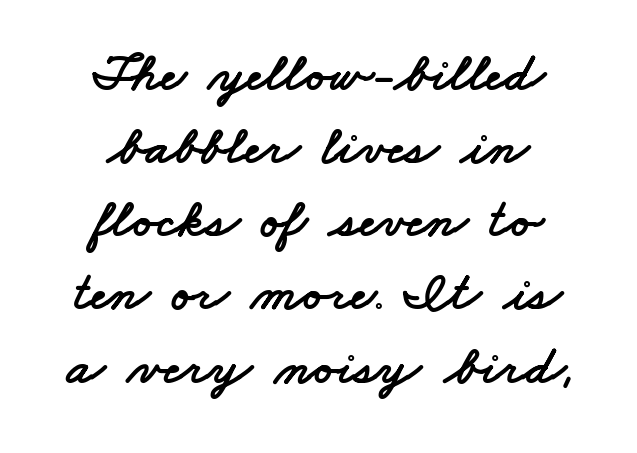
{"serif": "no", "width": "wide", "stroke_contrast": "low", "x_height": "small", "monospaced": "no", "underline": "no", "align": "center", "line_spacing": "normal", "line_spacing_ratio": 1.33, "letter_spacing": "normal", "letter_spacing_em": 0.0, "glyph_px": 55}
